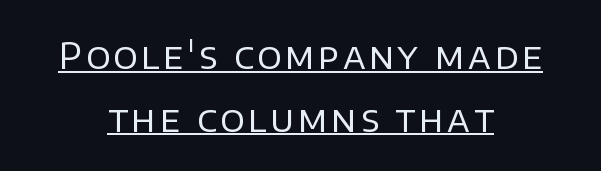
The image shows 36 px regular-weight sans-serif type, upright; set centered, line spacing 1.74x, underlined; low stroke contrast and a large x-height.
